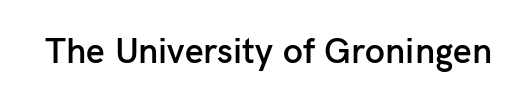
{"serif": "no", "italic": "no", "bold": "semi", "weight": "semibold", "width": "normal", "stroke_contrast": "low", "x_height": "medium", "monospaced": "no", "underline": "no", "letter_spacing": "normal", "letter_spacing_em": 0.0, "glyph_px": 36}
